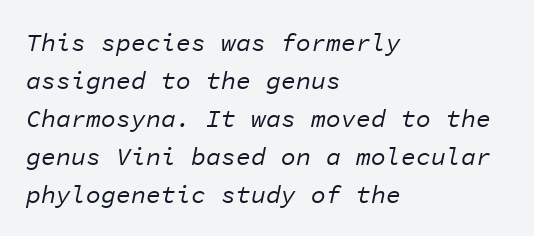
Q: Is the text bold? A: No.
Q: Is the text italic (slanted)? A: Yes, it leans right by about 11 degrees.
Q: Is the text underlined? A: No.
Q: How is the paragraph aligned? A: Left-aligned.
Q: Is the spacing between letters normal or unusually wide? A: Normal.
Q: Is the spacing between lines tight, normal or loose? A: Normal.
